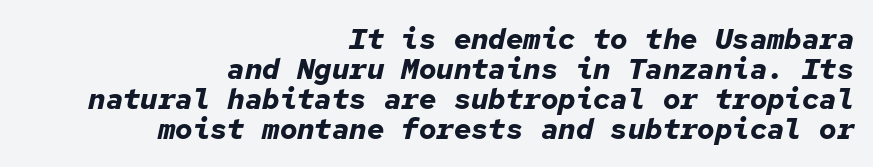
Q: Is the text bold? A: Yes.
Q: Is the text italic (slanted)? A: Yes, it leans right by about 12 degrees.
Q: Is the text underlined? A: No.
Q: How is the paragraph aligned? A: Right-aligned.
Q: Is the spacing between letters normal or unusually wide? A: Normal.
Q: Is the spacing between lines tight, normal or loose? A: Tight.
Q: Width (condensed, normal, or wide)? A: Normal.
Q: Stroke contrast? A: Low.
Q: x-height? A: Medium.
Q: Monospaced? A: Yes.
